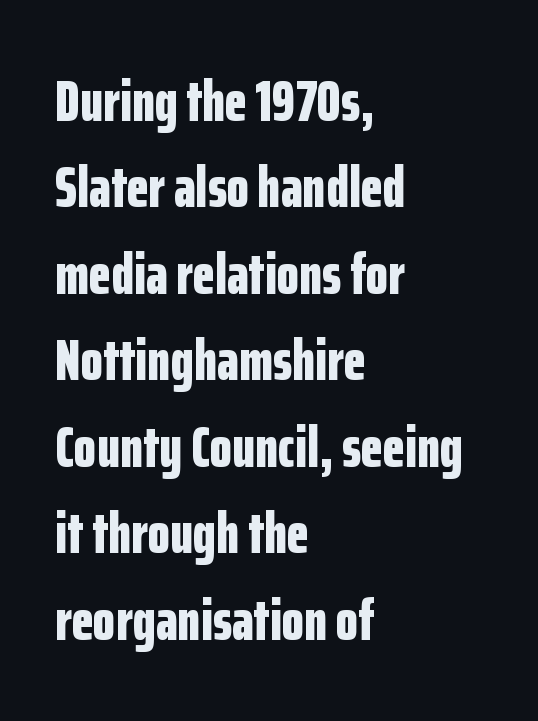
{"serif": "no", "italic": "no", "bold": "yes", "weight": "bold", "width": "condensed", "stroke_contrast": "low", "x_height": "medium", "monospaced": "no", "underline": "no", "align": "left", "line_spacing": "normal", "line_spacing_ratio": 1.49, "letter_spacing": "normal", "letter_spacing_em": 0.0, "glyph_px": 58}
